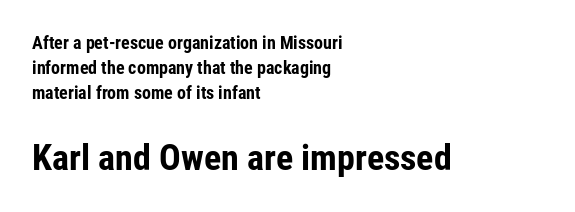
Look at the tracking — it's just the regular setting, nothing added. The space between consecutive lines is moderate. Small over large — that's the arrangement of the two blocks here. The rendering shows plain stroke endings on the letterforms — a sans-serif design. Rule under the text: the space is simply empty.
